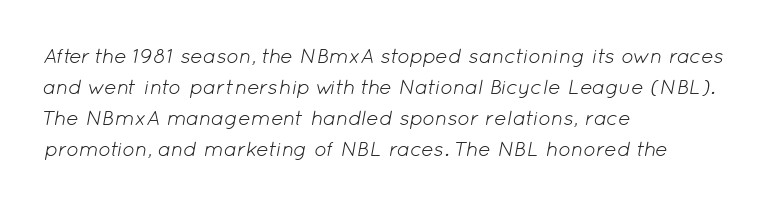
Q: Is the text bold? A: No.
Q: Is the text italic (slanted)? A: Yes, it leans right by about 12 degrees.
Q: Is the text underlined? A: No.
Q: How is the paragraph aligned? A: Left-aligned.
Q: Is the spacing between letters normal or unusually wide? A: Normal.
Q: Is the spacing between lines tight, normal or loose? A: Normal.
